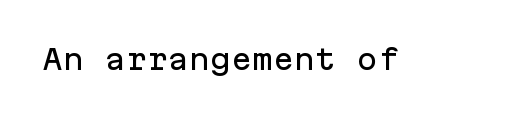
The type family on display is of the sans-serif kind. Compared with typical body copy, the letter spacing here is the same. Each letter, wide or thin by design, is forced into the same width here. Notice how the stems are strictly vertical — no italics here. The gap between lines stays unmarked.
